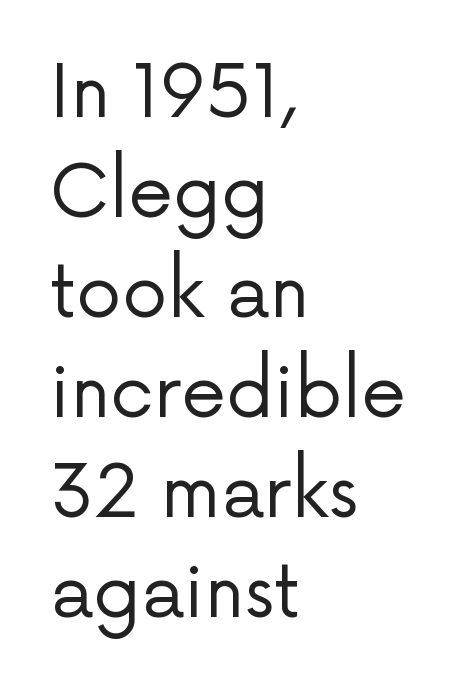
The face used here is proportionally spaced, like ordinary book or web type. One glance says typical: line gaps are just what's usual. The words here are not underlined. In terms of posture, this sample is upright.
